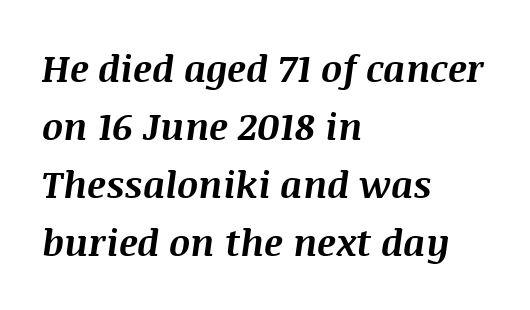
Q: Is the text bold? A: Yes.
Q: Is the text italic (slanted)? A: Yes, it leans right by about 8 degrees.
Q: Is the text underlined? A: No.
Q: How is the paragraph aligned? A: Left-aligned.
Q: Is the spacing between letters normal or unusually wide? A: Normal.
Q: Is the spacing between lines tight, normal or loose? A: Normal.
Q: Width (condensed, normal, or wide)? A: Normal.
Q: Stroke contrast? A: Medium.
Q: x-height? A: Large.
Q: Monospaced? A: No.
